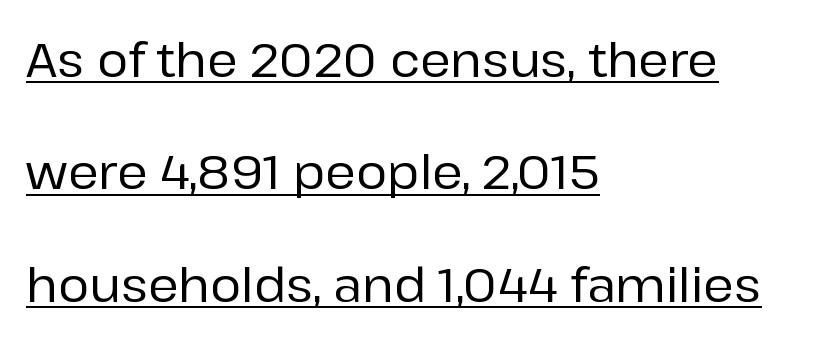
Somebody hit Ctrl+U on this one — the words are underlined. Characters follow at the spacing the type designer built in. Every row of glyphs begins at an identical x-position on the left. This is roman type, the default non-slanted kind.
